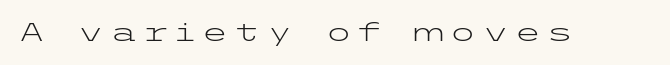
The image shows 25 px text type, upright; set not underlined.
